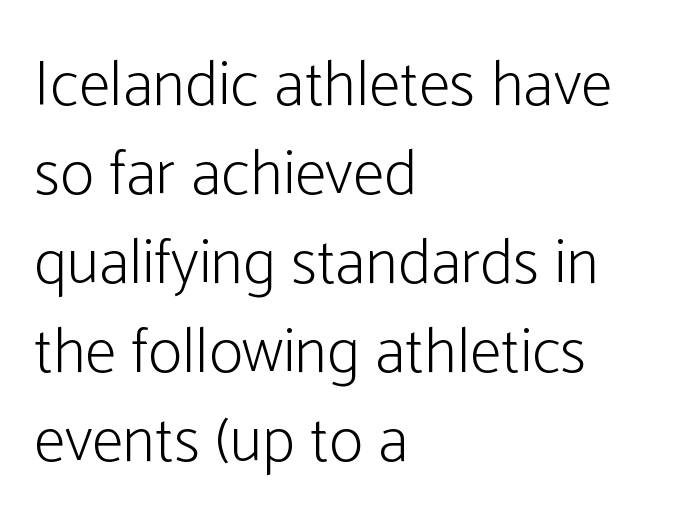
Q: Is the text bold? A: No.
Q: Is the text italic (slanted)? A: No, it is upright.
Q: Is the typeface a serif or a sans-serif typeface? A: Sans-serif.
Q: Is the text underlined? A: No.
Q: How is the paragraph aligned? A: Left-aligned.
Q: Is the spacing between letters normal or unusually wide? A: Normal.
Q: Is the spacing between lines tight, normal or loose? A: Normal.
Q: Width (condensed, normal, or wide)? A: Condensed.
Q: Stroke contrast? A: Low.
Q: x-height? A: Medium.
Q: Monospaced? A: No.
